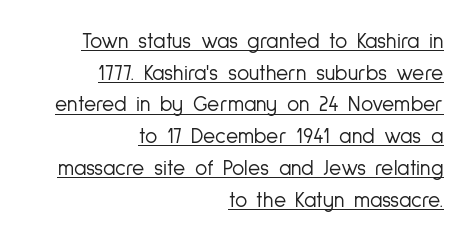
{"italic": "no", "bold": "no", "underline": "yes", "align": "right", "line_spacing": "normal", "line_spacing_ratio": 1.51, "letter_spacing": "normal", "letter_spacing_em": 0.0, "glyph_px": 21}
